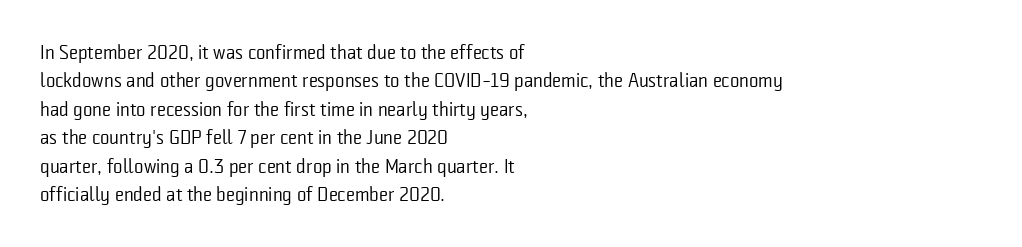
Glyph-to-glyph distance matches everyday printed text. One glance says typical: line gaps are just what's usual. A bare baseline throughout the passage. Does the lettering tilt? It doesn't — this is upright.
